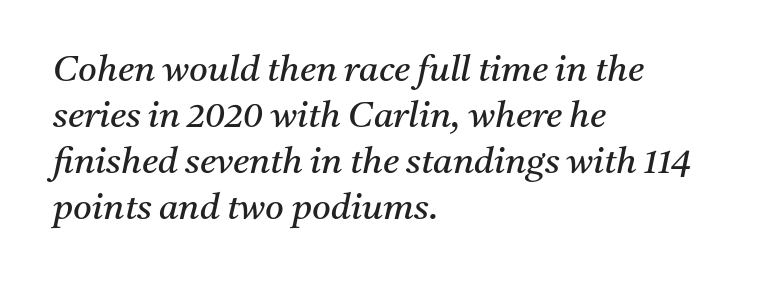
{"serif": "yes", "italic": "yes", "lean": "right", "slant_degrees": 11, "bold": "no", "weight": "regular", "width": "normal", "stroke_contrast": "medium", "x_height": "medium", "monospaced": "no", "underline": "no", "align": "left", "line_spacing": "normal", "line_spacing_ratio": 1.28, "letter_spacing": "normal", "letter_spacing_em": 0.0, "glyph_px": 36}
